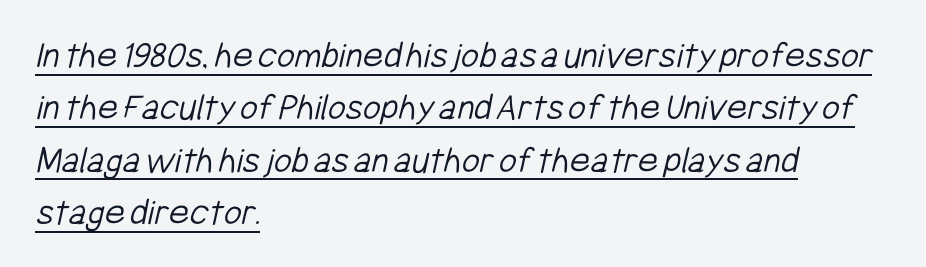
Q: Is the text bold? A: No.
Q: Is the typeface a serif or a sans-serif typeface? A: Sans-serif.
Q: Is the text underlined? A: Yes.
Q: How is the paragraph aligned? A: Left-aligned.
Q: Is the spacing between letters normal or unusually wide? A: Normal.
Q: Is the spacing between lines tight, normal or loose? A: Normal.
Q: Width (condensed, normal, or wide)? A: Condensed.
Q: Stroke contrast? A: Low.
Q: x-height? A: Medium.
Q: Monospaced? A: No.
